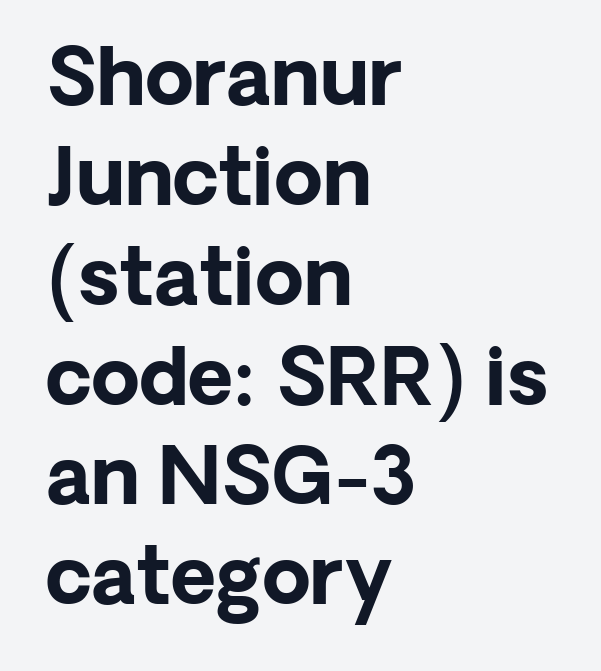
The face used here is a sans, in the tradition of grotesques and geometrics. Bare-footed words on every line. As a designer I'd log this as weight 700, bold. The ragged edge is on the right, which tells us the setting is flush left. Compared with typical body copy, the letter spacing here is the same. The letters advance in unequal steps, a hallmark of proportional type.
